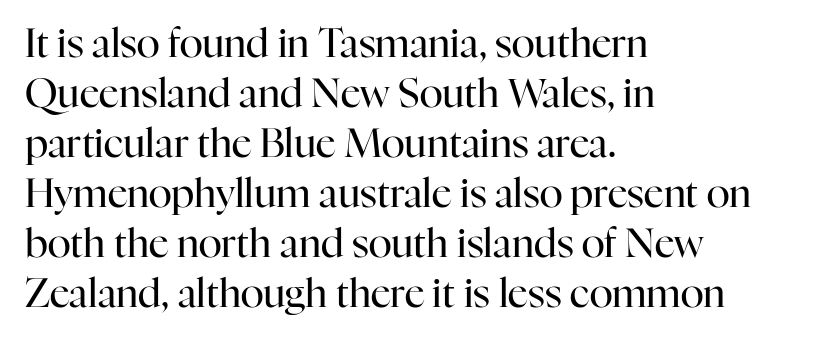
The image shows 39 px regular-weight serif type, upright; set left-aligned, normal line spacing (1.28x), normal letter spacing, not underlined; high stroke contrast and a medium x-height.
